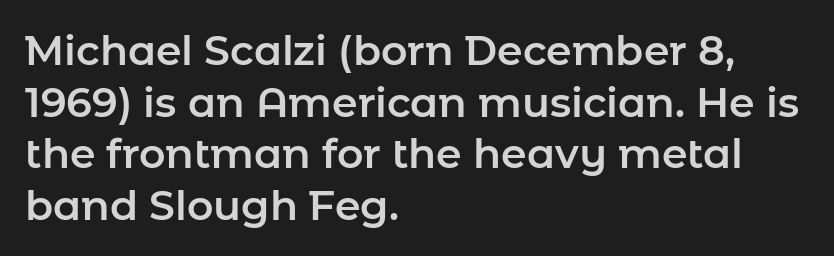
The image shows 41 px sans-serif type, upright; set left-aligned, normal line spacing (1.26x), normal letter spacing, not underlined; low stroke contrast and a medium x-height.
